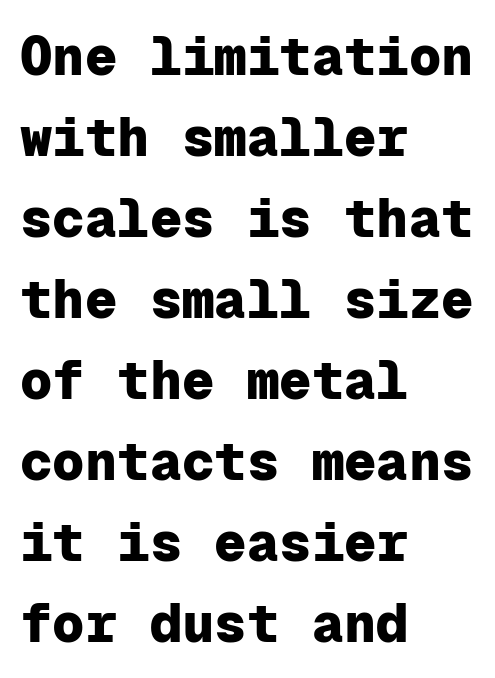
The space between consecutive lines is moderate. Bold? Absolutely — the strokes are thick and heavy. No word sits above an underline. The rendering uses typewriter-style spacing with identical character cells.
